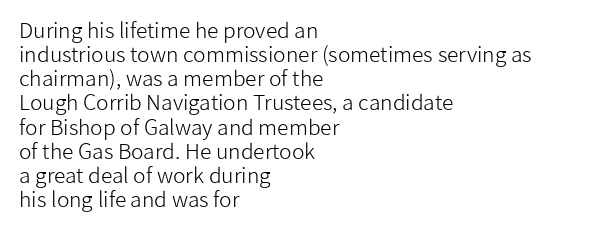
{"italic": "no", "bold": "no", "underline": "no", "align": "left", "line_spacing": "tight", "line_spacing_ratio": 1.15, "letter_spacing": "normal", "letter_spacing_em": 0.0, "glyph_px": 21}
